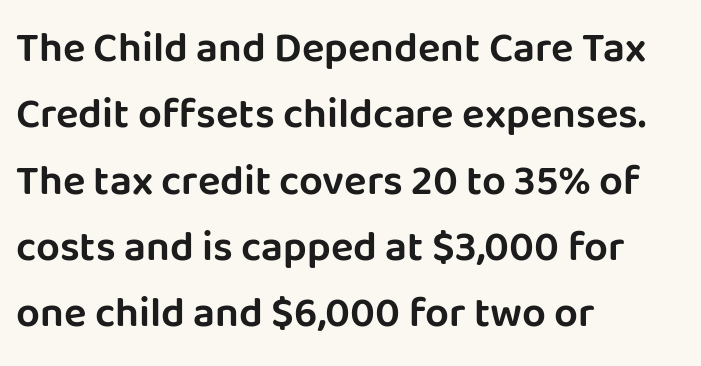
{"serif": "no", "italic": "no", "width": "normal", "stroke_contrast": "low", "x_height": "large", "monospaced": "no", "underline": "no", "align": "left", "line_spacing": "normal", "line_spacing_ratio": 1.58, "letter_spacing": "normal", "letter_spacing_em": 0.0, "glyph_px": 42}
